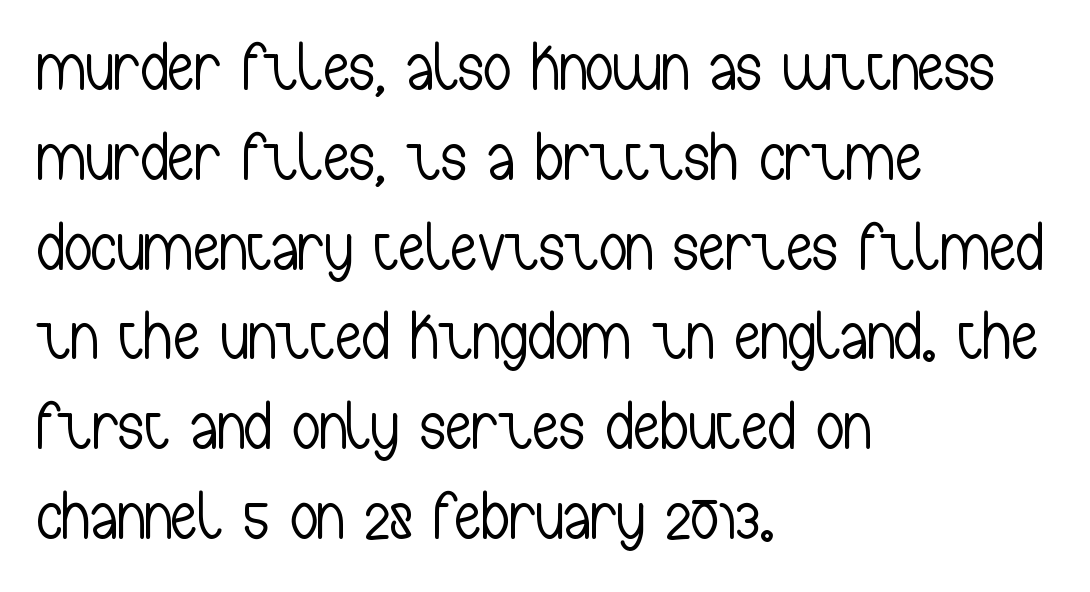
{"serif": "no", "italic": "no", "bold": "no", "weight": "light", "width": "condensed", "stroke_contrast": "low", "x_height": "medium", "monospaced": "no", "underline": "no", "align": "left", "line_spacing": "normal", "line_spacing_ratio": 1.32, "letter_spacing": "normal", "letter_spacing_em": 0.0, "glyph_px": 68}
